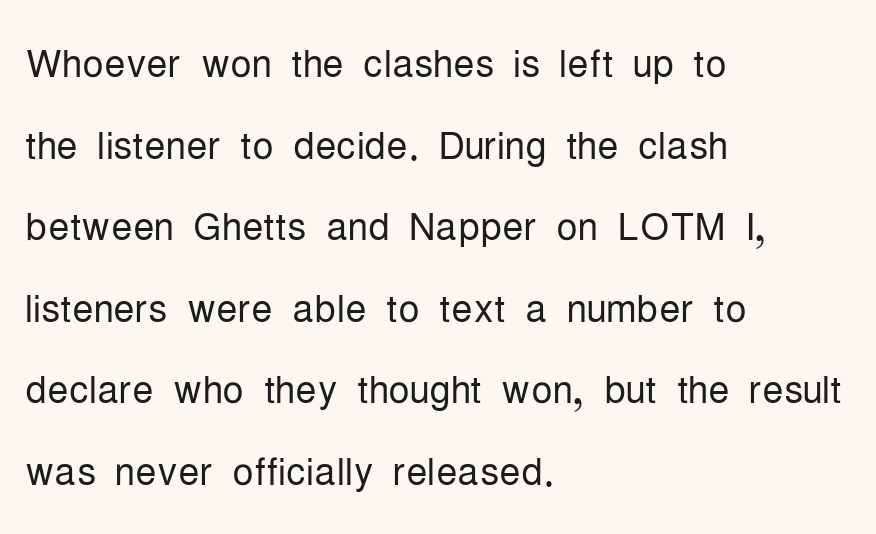
The image shows 53 px light, condensed sans-serif type, upright; set left-aligned, normal line spacing (1.54x), normal letter spacing, not underlined; low stroke contrast and a medium x-height.
